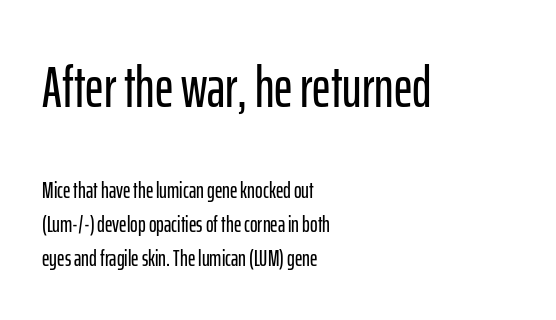
The image shows 57 px condensed sans-serif type, upright; set left-aligned, normal line spacing (1.47x), normal letter spacing, not underlined; the first (top) block is 2.48x larger; low stroke contrast and a medium x-height.
